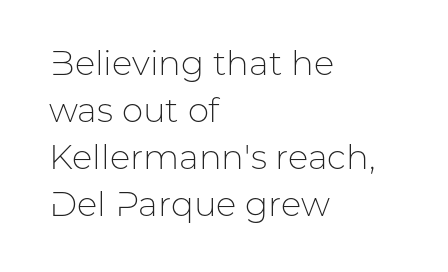
The image shows 34 px light sans-serif type, upright; set left-aligned, normal line spacing (1.38x), normal letter spacing, not underlined; low stroke contrast and a medium x-height.
